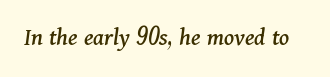
You can tell it's italic because the verticals aren't actually vertical. The specimen omits any rule beneath the text block's lines. Default kerning and tracking; the words read as compact shapes.
